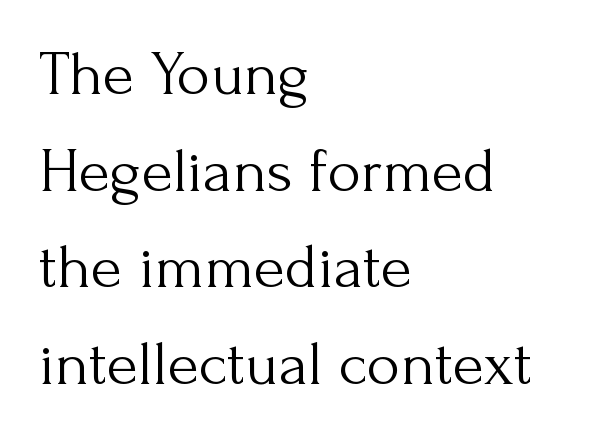
The image shows 64 px light serif type, upright; set left-aligned, normal line spacing (1.51x), normal letter spacing, not underlined; medium stroke contrast and a small x-height.
